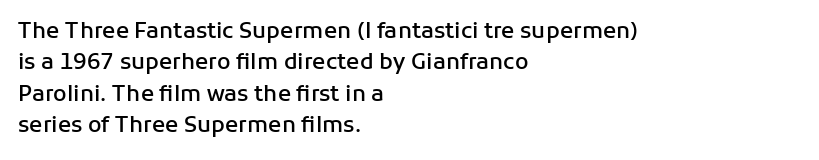
{"italic": "no", "bold": "semi", "underline": "no", "align": "left", "line_spacing": "normal", "line_spacing_ratio": 1.43, "letter_spacing": "normal", "letter_spacing_em": 0.0, "glyph_px": 22}
